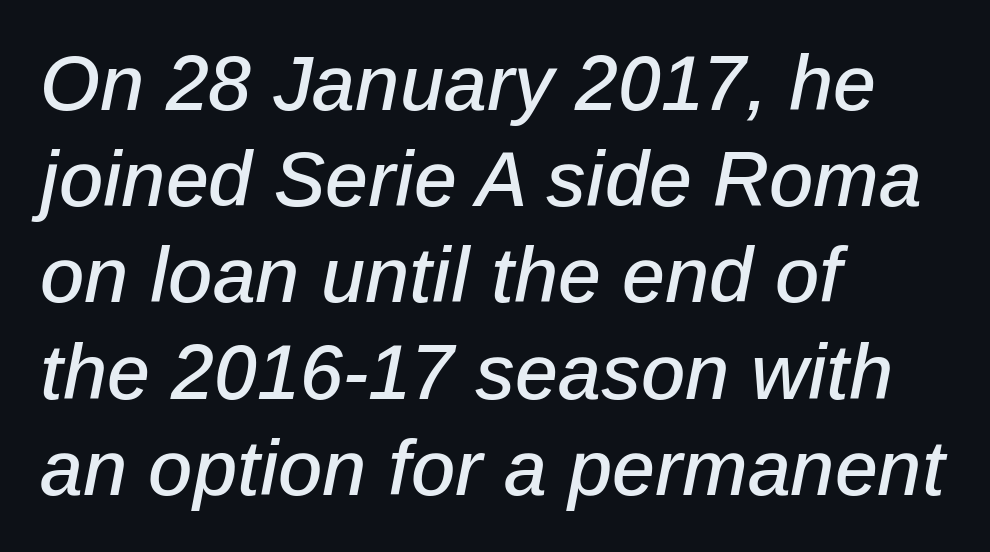
Q: Is the text italic (slanted)? A: Yes, it leans right by about 12 degrees.
Q: Is the text underlined? A: No.
Q: How is the paragraph aligned? A: Left-aligned.
Q: Is the spacing between letters normal or unusually wide? A: Normal.
Q: Is the spacing between lines tight, normal or loose? A: Normal.
Q: Width (condensed, normal, or wide)? A: Normal.
Q: Stroke contrast? A: Low.
Q: x-height? A: Medium.
Q: Monospaced? A: No.
